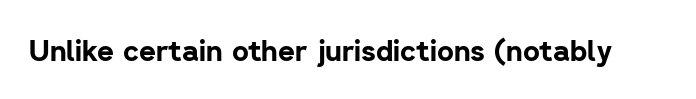
{"serif": "no", "italic": "no", "bold": "yes", "weight": "bold", "width": "normal", "stroke_contrast": "low", "x_height": "medium", "monospaced": "no", "underline": "no", "letter_spacing": "normal", "letter_spacing_em": 0.0, "glyph_px": 29}
